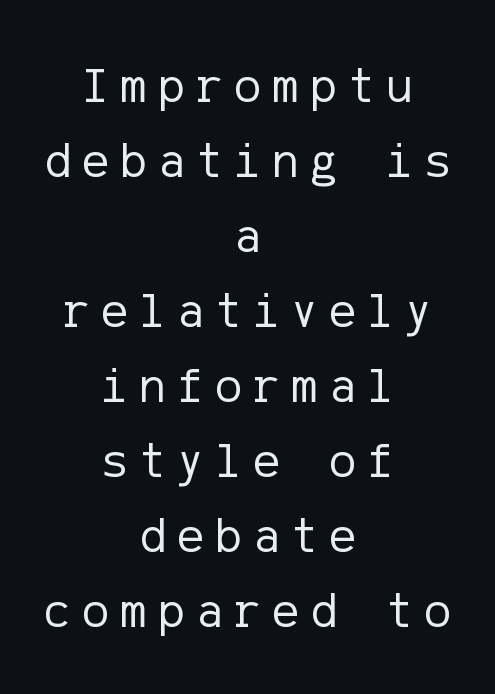
The image shows 50 px regular-weight sans-serif type, upright; set centered, normal line spacing (1.5x), unusually wide letter spacing (+0.23 em), not underlined; low stroke contrast and a medium x-height.
